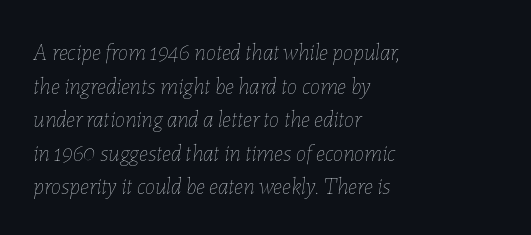
Q: Is the text bold? A: No.
Q: Is the text italic (slanted)? A: Yes, it leans right by about 7 degrees.
Q: Is the text underlined? A: No.
Q: How is the paragraph aligned? A: Left-aligned.
Q: Is the spacing between letters normal or unusually wide? A: Normal.
Q: Is the spacing between lines tight, normal or loose? A: Normal.
